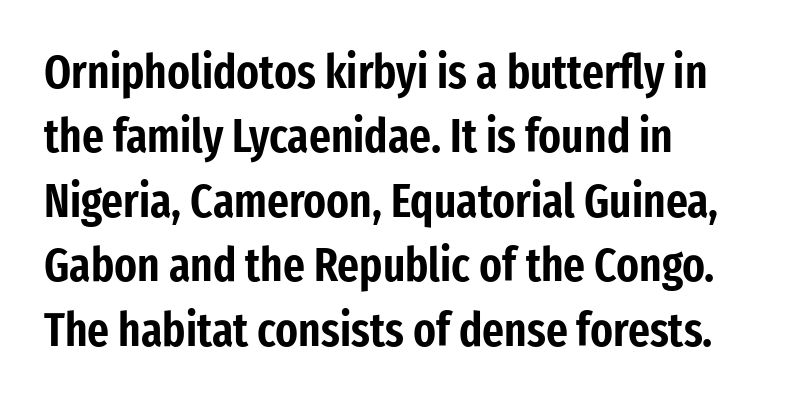
{"serif": "no", "italic": "no", "width": "condensed", "stroke_contrast": "low", "x_height": "medium", "monospaced": "no", "underline": "no", "align": "left", "line_spacing": "normal", "line_spacing_ratio": 1.37, "letter_spacing": "normal", "letter_spacing_em": 0.0, "glyph_px": 47}
